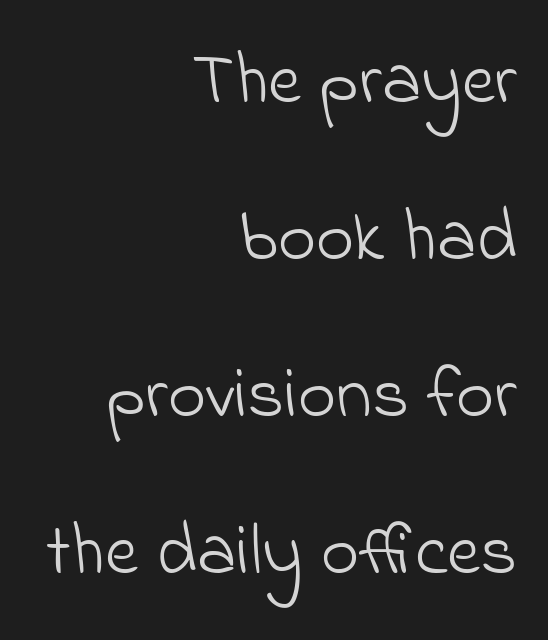
No word sits above an underline. The paragraph shown leans on its right margin. Inter-character spacing is left at the font's built-in metrics. Loosely led — the rows are spread out.
